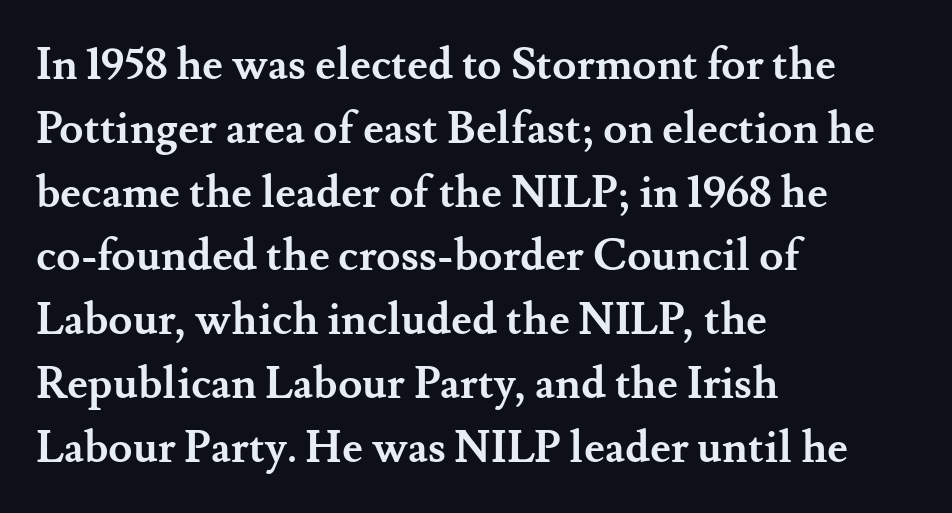
The image shows 44 px semibold serif type, upright; set left-aligned, normal line spacing (1.45x), normal letter spacing, not underlined; medium stroke contrast and a small x-height.
